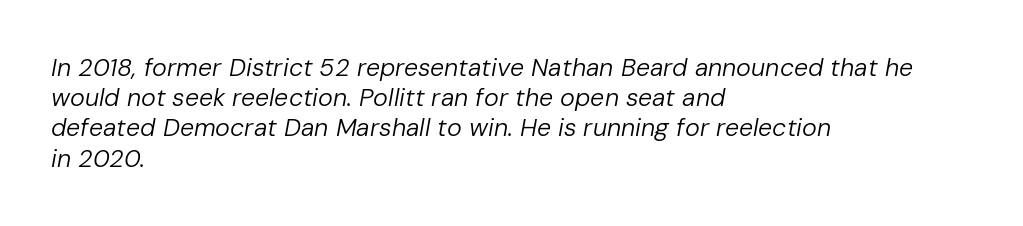
Q: Is the text bold? A: No.
Q: Is the text italic (slanted)? A: Yes, it leans right by about 10 degrees.
Q: Is the text underlined? A: No.
Q: How is the paragraph aligned? A: Left-aligned.
Q: Is the spacing between letters normal or unusually wide? A: Normal.
